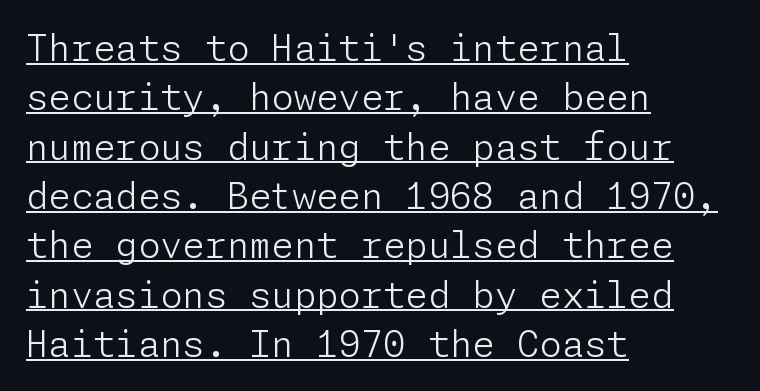
{"serif": "no", "italic": "no", "bold": "no", "weight": "light", "width": "normal", "stroke_contrast": "low", "x_height": "medium", "underline": "yes", "align": "left", "line_spacing": "normal", "line_spacing_ratio": 1.37, "letter_spacing": "normal", "letter_spacing_em": 0.0, "glyph_px": 36}
